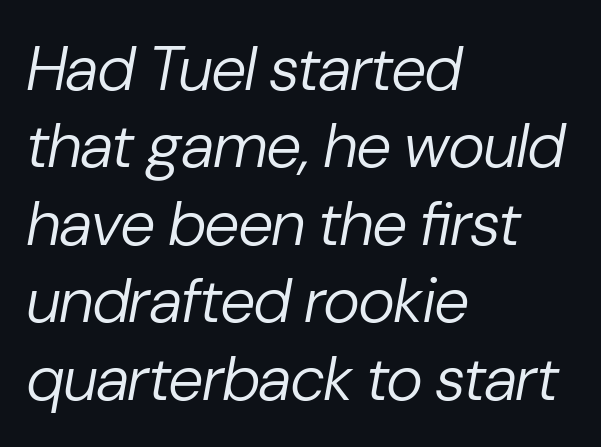
Students, note that the glyphs here touch the page at normal intervals. Is the stroke heavy? The answer is a plain regular-or-lighter. Check under the words: just untouched page. A student would call this left alignment; a typographer would say flush left, rag right.
